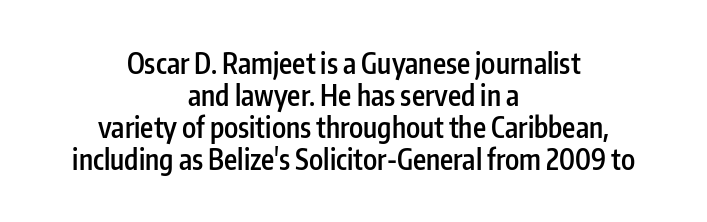
The image shows 28 px semibold, condensed sans-serif type, upright; set centered, tight line spacing (1.14x), normal letter spacing, not underlined; low stroke contrast and a medium x-height.
